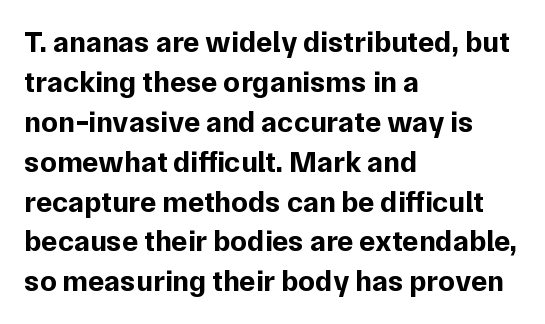
{"serif": "no", "italic": "no", "bold": "yes", "weight": "bold", "width": "normal", "stroke_contrast": "low", "x_height": "medium", "monospaced": "no", "underline": "no", "align": "left", "line_spacing": "normal", "line_spacing_ratio": 1.33, "letter_spacing": "normal", "letter_spacing_em": 0.0, "glyph_px": 30}
